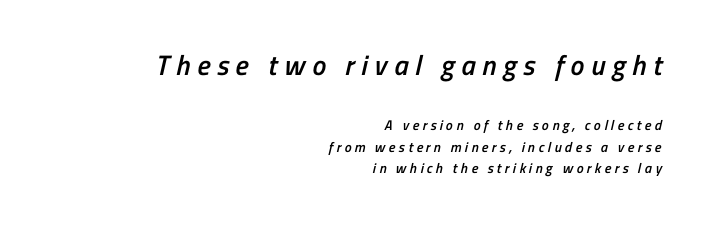
The image shows 28 px semibold, condensed sans-serif type; set right-aligned, normal line spacing (1.53x), unusually wide letter spacing (+0.24 em), not underlined; the first (top) block is 2.0x larger; low stroke contrast and a medium x-height.
